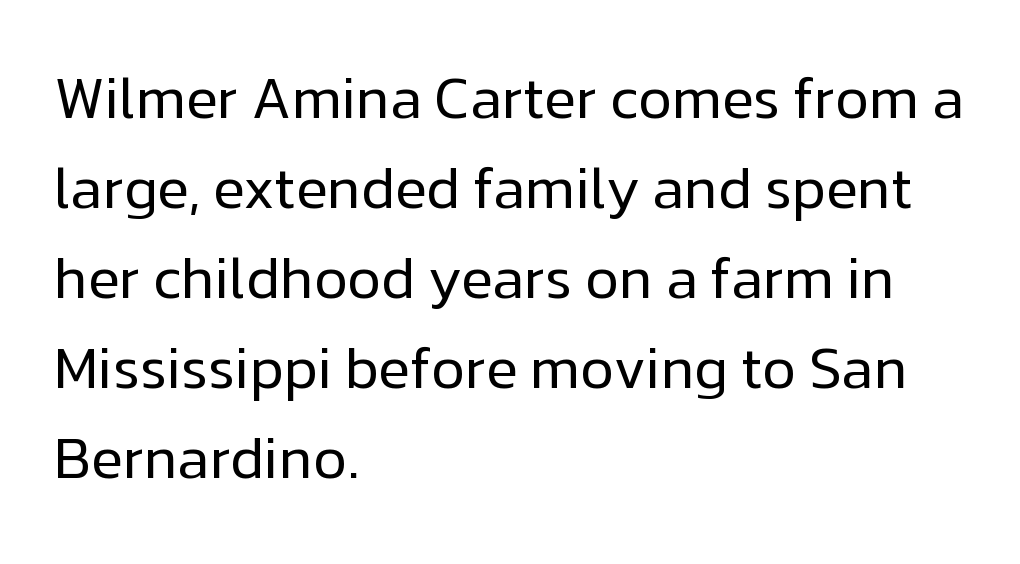
This sample uses a sans-serif face. Characters remain perfectly vertical along every line. Has an underline been added? It has not. Each stroke keeps to a modest, everyday thickness or less.
